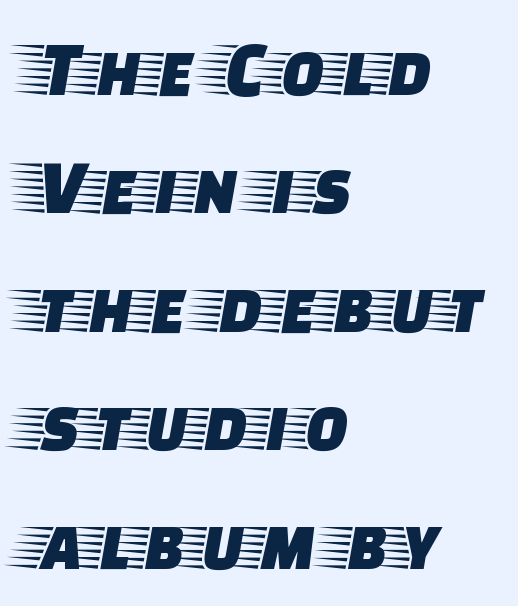
{"serif": "yes", "width": "wide", "stroke_contrast": "low", "x_height": "large", "monospaced": "no", "underline": "no", "align": "left", "line_spacing": "normal", "line_spacing_ratio": 1.48, "letter_spacing": "normal", "letter_spacing_em": 0.0, "glyph_px": 80}
